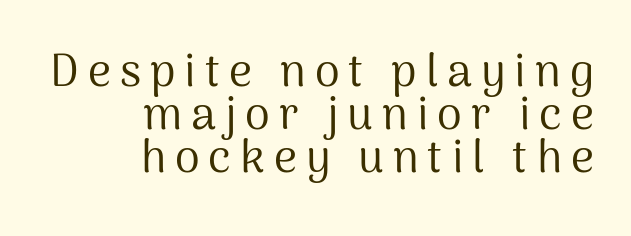
The image shows 45 px regular-weight sans-serif type, upright; set right-aligned, tight line spacing (0.96x), unusually wide letter spacing (+0.2 em), not underlined; medium stroke contrast and a medium x-height.
